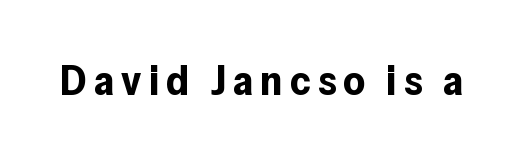
Q: Is the text bold? A: Yes.
Q: Is the text italic (slanted)? A: No, it is upright.
Q: Is the typeface a serif or a sans-serif typeface? A: Sans-serif.
Q: Is the text underlined? A: No.
Q: Width (condensed, normal, or wide)? A: Normal.
Q: Stroke contrast? A: Low.
Q: x-height? A: Medium.
Q: Monospaced? A: No.
